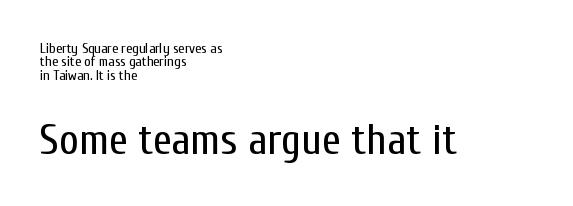
This rendering features lettering with no underline. Compare the two chunks: the lower has the greater cap height. The letters stand straight up with perfectly vertical stems. This rendering uses left alignment, leaving the right contour irregular. The characters display no serif detailing; their extremities are plain. Is the type heavy? It reads as light-to-regular instead.
